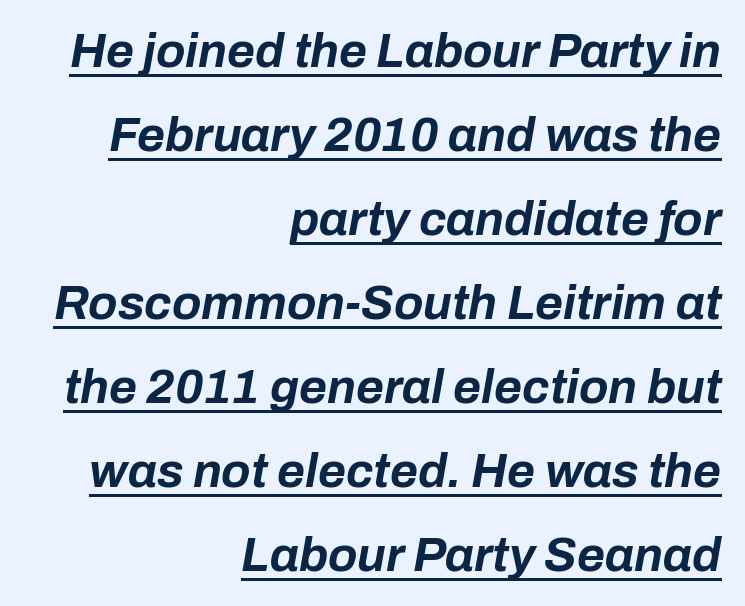
Q: Is the text bold? A: Yes.
Q: Is the text italic (slanted)? A: Yes, it leans right by about 10 degrees.
Q: Is the text underlined? A: Yes.
Q: How is the paragraph aligned? A: Right-aligned.
Q: Is the spacing between letters normal or unusually wide? A: Normal.
Q: Width (condensed, normal, or wide)? A: Normal.
Q: Stroke contrast? A: Low.
Q: x-height? A: Medium.
Q: Monospaced? A: No.
